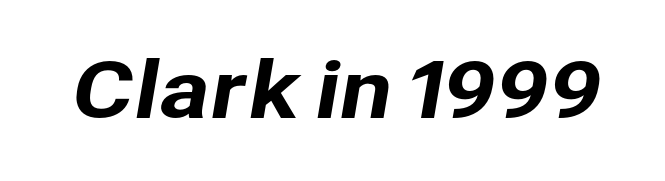
{"serif": "no", "width": "normal", "stroke_contrast": "low", "x_height": "medium", "monospaced": "no", "underline": "no", "letter_spacing": "normal", "letter_spacing_em": 0.0, "glyph_px": 77}
